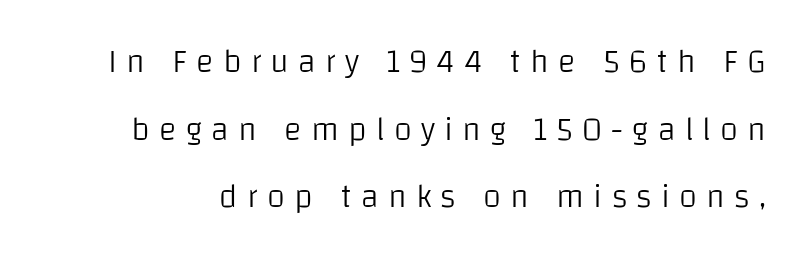
{"serif": "no", "italic": "no", "bold": "no", "weight": "light", "width": "normal", "stroke_contrast": "low", "x_height": "large", "monospaced": "no", "underline": "no", "line_spacing": "loose", "line_spacing_ratio": 2.05, "letter_spacing": "wide", "letter_spacing_em": 0.28, "glyph_px": 33}
